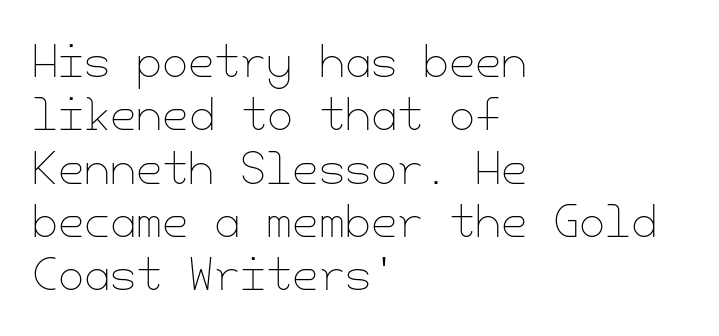
{"italic": "no", "bold": "no", "weight": "thin", "width": "normal", "stroke_contrast": "low", "x_height": "small", "underline": "no", "align": "left", "line_spacing": "normal", "line_spacing_ratio": 1.27, "letter_spacing": "normal", "letter_spacing_em": 0.0, "glyph_px": 42}
